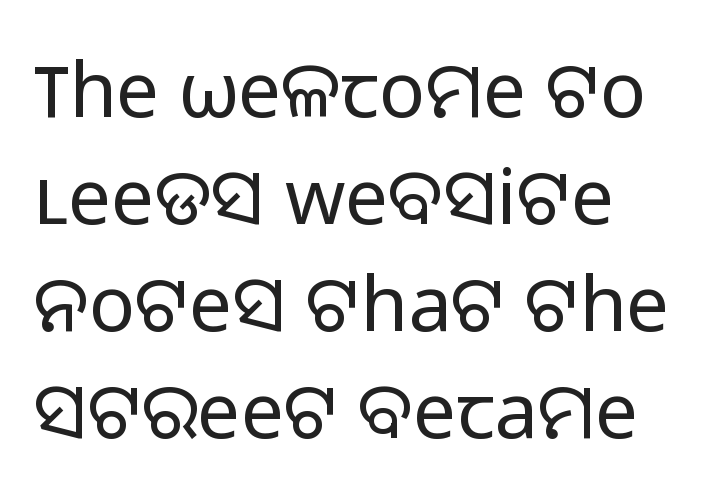
Q: Is the text bold? A: No.
Q: Is the text italic (slanted)? A: No, it is upright.
Q: Is the typeface a serif or a sans-serif typeface? A: Sans-serif.
Q: Is the text underlined? A: No.
Q: Is the spacing between letters normal or unusually wide? A: Normal.
Q: Is the spacing between lines tight, normal or loose? A: Normal.
Q: Width (condensed, normal, or wide)? A: Normal.
Q: Stroke contrast? A: Low.
Q: x-height? A: Medium.
Q: Monospaced? A: No.
